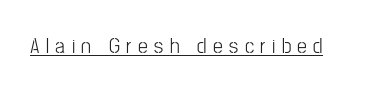
{"italic": "no", "underline": "yes", "letter_spacing": "wide", "letter_spacing_em": 0.29, "glyph_px": 22}
